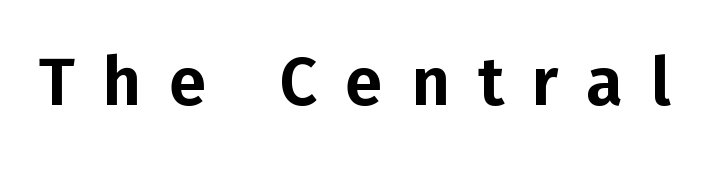
Q: Is the text italic (slanted)? A: No, it is upright.
Q: Is the typeface a serif or a sans-serif typeface? A: Sans-serif.
Q: Is the text underlined? A: No.
Q: Is the spacing between letters normal or unusually wide? A: Unusually wide.
Q: Width (condensed, normal, or wide)? A: Normal.
Q: Stroke contrast? A: Low.
Q: x-height? A: Medium.
Q: Monospaced? A: No.
